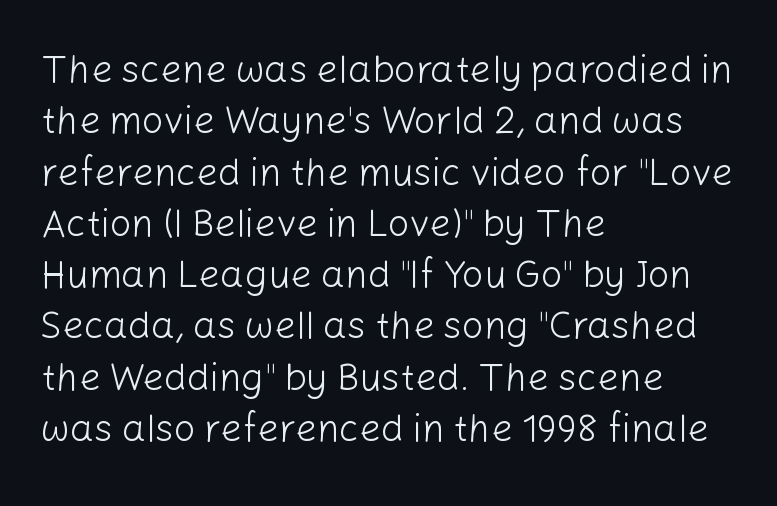
{"serif": "no", "italic": "no", "bold": "no", "weight": "light", "width": "normal", "stroke_contrast": "low", "x_height": "medium", "monospaced": "no", "underline": "no", "align": "left", "line_spacing": "normal", "line_spacing_ratio": 1.35, "letter_spacing": "normal", "letter_spacing_em": 0.0, "glyph_px": 38}
